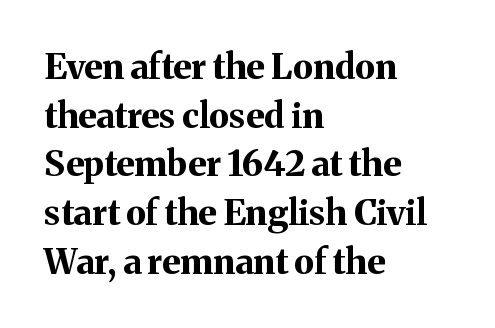
The space beneath each line is pristine and unruled. The letters advance in unequal steps, a hallmark of proportional type. The horizontal fit of the characters is conventional and even. Caption: bold face, heavy strokes. Teacher's note: observe the even left margin — that is flush-left alignment. Does the lettering tilt? It doesn't — this is upright.
